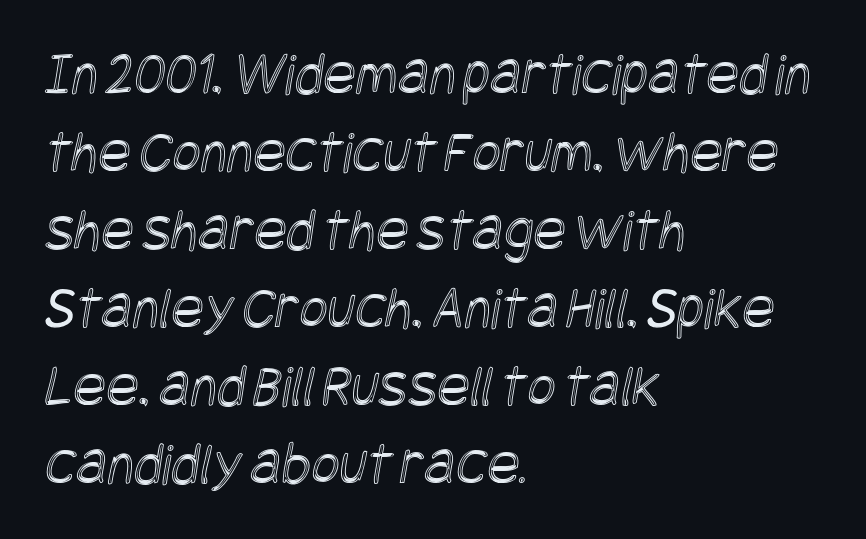
Q: Is the text underlined? A: No.
Q: How is the paragraph aligned? A: Left-aligned.
Q: Is the spacing between letters normal or unusually wide? A: Normal.
Q: Is the spacing between lines tight, normal or loose? A: Normal.
Q: Width (condensed, normal, or wide)? A: Condensed.
Q: x-height? A: Large.
